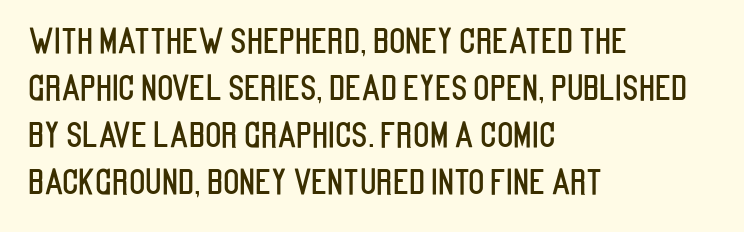
Q: Is the text italic (slanted)? A: No, it is upright.
Q: Is the typeface a serif or a sans-serif typeface? A: Sans-serif.
Q: Is the text underlined? A: No.
Q: How is the paragraph aligned? A: Left-aligned.
Q: Is the spacing between letters normal or unusually wide? A: Normal.
Q: Is the spacing between lines tight, normal or loose? A: Normal.
Q: Width (condensed, normal, or wide)? A: Condensed.
Q: Stroke contrast? A: Low.
Q: x-height? A: Large.
Q: Monospaced? A: No.
